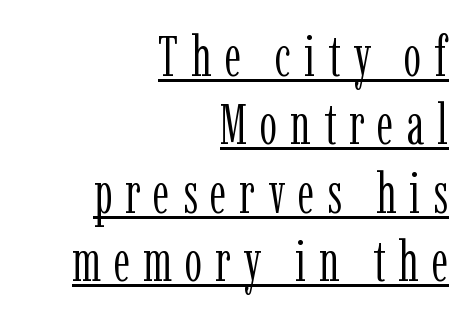
Q: Is the text bold? A: No.
Q: Is the text italic (slanted)? A: No, it is upright.
Q: Is the typeface a serif or a sans-serif typeface? A: Serif.
Q: Is the text underlined? A: Yes.
Q: How is the paragraph aligned? A: Right-aligned.
Q: Is the spacing between letters normal or unusually wide? A: Unusually wide.
Q: Width (condensed, normal, or wide)? A: Condensed.
Q: Stroke contrast? A: Low.
Q: x-height? A: Medium.
Q: Monospaced? A: No.
